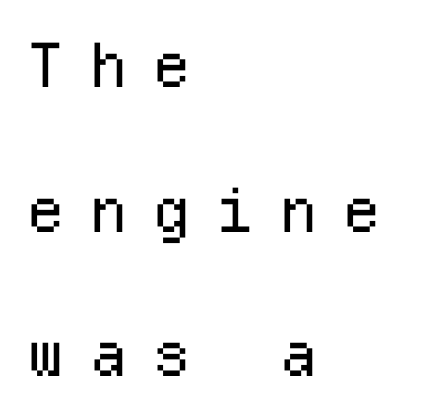
The font family rendered here belongs to the sans-serif group. What's the leading like? Stretched, with rows far apart. Caption: multi-line text, flush left, ragged right. A typesetter would call this monospace, since all characters share one set width. Substantial extra tracking has been applied to these lines. In terms of posture, this sample is upright.
